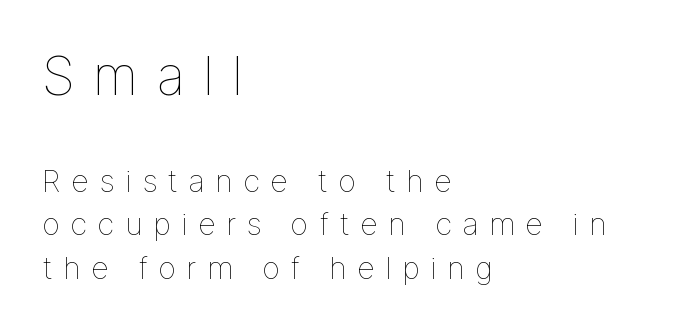
{"italic": "no", "bold": "no", "weight": "thin", "width": "normal", "stroke_contrast": "low", "x_height": "medium", "monospaced": "no", "underline": "no", "align": "left", "line_spacing": "normal", "line_spacing_ratio": 1.4, "letter_spacing": "wide", "letter_spacing_em": 0.33, "larger_block": "first", "size_ratio": 1.74, "glyph_px": 54}
